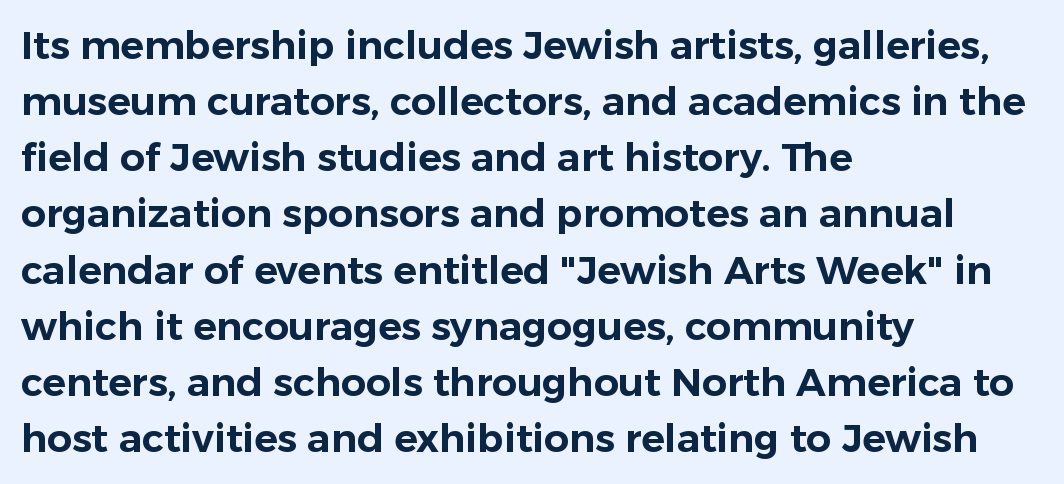
Serifs: no, the terminals of the letterforms are clean. When letters stand straight like this, we call the style roman or upright. One glance says typical: line gaps are just what's usual. If you drew a ruler down the left edge, every line would touch it. Words appear dense and cohesive because spacing is normal.
